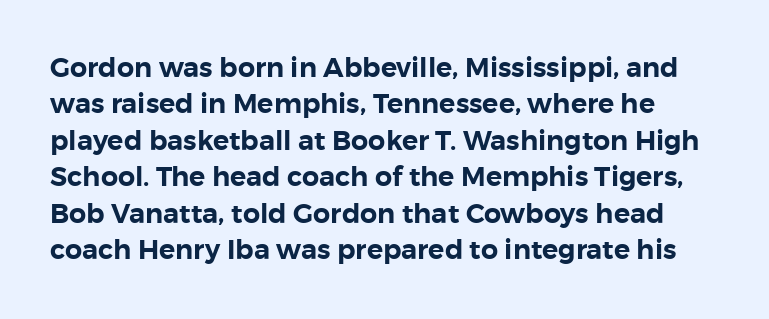
The image shows 27 px text type, upright; set normal line spacing (1.35x), normal letter spacing, not underlined.
